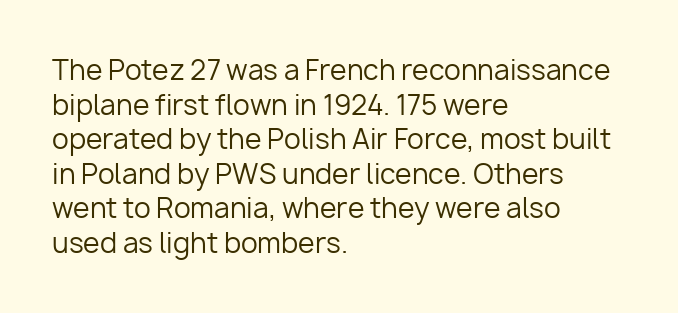
Q: Is the text bold? A: No.
Q: Is the text italic (slanted)? A: No, it is upright.
Q: Is the text underlined? A: No.
Q: How is the paragraph aligned? A: Left-aligned.
Q: Is the spacing between letters normal or unusually wide? A: Normal.
Q: Is the spacing between lines tight, normal or loose? A: Normal.
